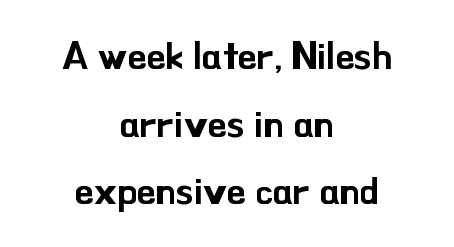
The letters sit at their default tracking, neither squeezed nor spread. Note the varied advance widths — an 'i' is clearly narrower than an 'm'. This sample uses a sans-serif face. Neither beginnings nor endings align; midpoints do. The string is rendered with underlining switched off. Posture: vertical.
